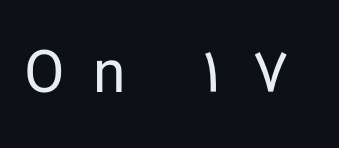
Spacing between characters has been opened up far beyond the box default. Posture: straight, roman, zero tilt. The rendering uses natural spacing where letterforms have individual widths. The passage shown is not bold in any degree. Plain, unruled lines of type.
